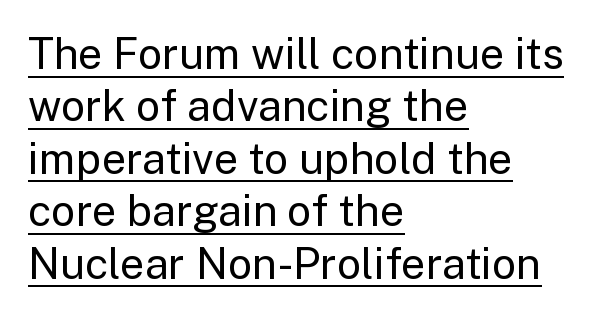
The image shows 43 px regular-weight sans-serif type, upright; set left-aligned, line spacing 1.22x, normal letter spacing, underlined; low stroke contrast and a medium x-height.
